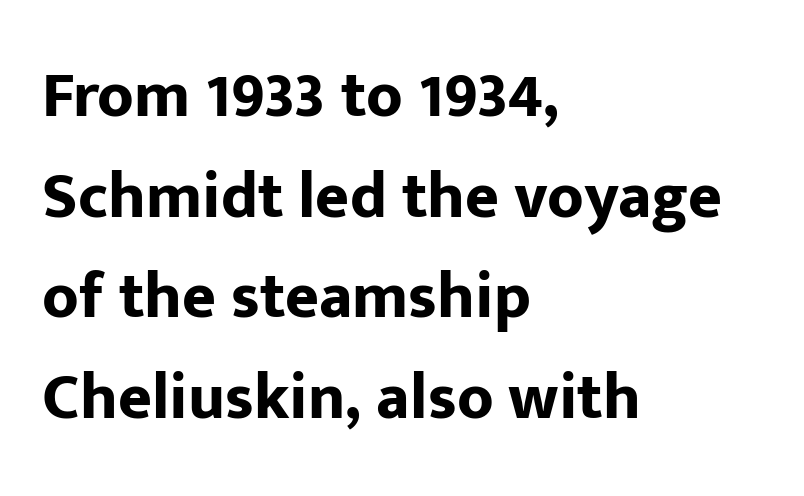
In terms of letterspacing, this is plain default setting. Honestly, there is no underline to notice here at all. The letters are bold, with thick, heavy strokes. The space between consecutive lines is moderate. Typographically, this falls in the sans-serif category. This sample has the flowing, uneven cadence of proportional lettering.
